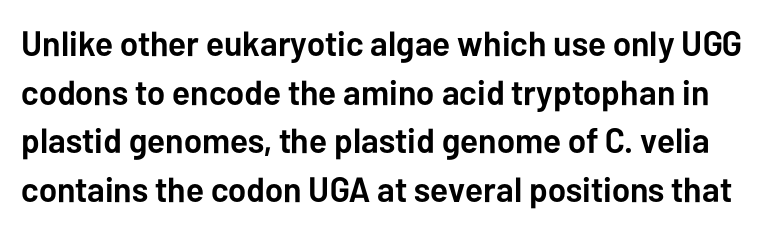
The image shows 35 px semibold sans-serif type, upright; set normal line spacing (1.39x), normal letter spacing, not underlined; low stroke contrast and a medium x-height.
